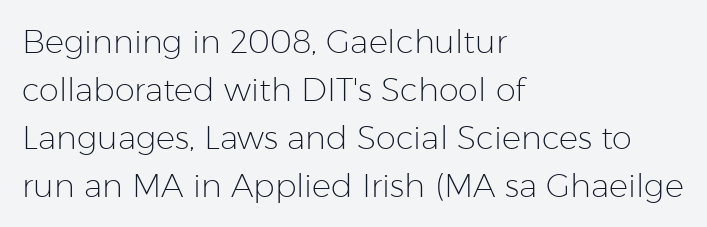
The image shows 32 px light sans-serif type, upright; set left-aligned, normal line spacing (1.5x), normal letter spacing, not underlined; low stroke contrast and a medium x-height.
